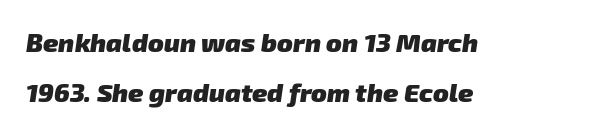
Whoever set this chose breathing room over compactness in the vertical rhythm. Weight check: bold — yes, fully. No extra tracking has been applied to these lines. The passage shown is not underscored anywhere. Line beginnings align vertically; line endings do not.
